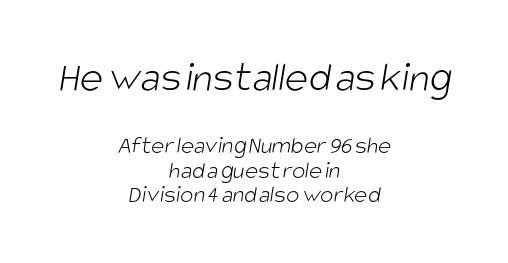
{"serif": "no", "bold": "no", "weight": "light", "width": "condensed", "stroke_contrast": "low", "x_height": "large", "monospaced": "no", "underline": "no", "align": "center", "line_spacing": "tight", "line_spacing_ratio": 0.98, "letter_spacing": "normal", "letter_spacing_em": 0.0, "larger_block": "first", "size_ratio": 1.76, "glyph_px": 44}
